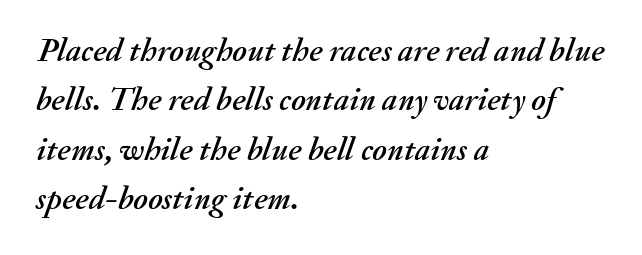
Q: Is the text italic (slanted)? A: Yes, it leans right by about 20 degrees.
Q: Is the text underlined? A: No.
Q: How is the paragraph aligned? A: Left-aligned.
Q: Is the spacing between letters normal or unusually wide? A: Normal.
Q: Is the spacing between lines tight, normal or loose? A: Normal.
Q: Width (condensed, normal, or wide)? A: Normal.
Q: Stroke contrast? A: Medium.
Q: x-height? A: Small.
Q: Monospaced? A: No.
